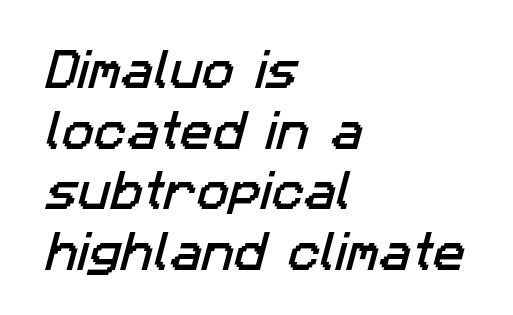
Q: Is the typeface a serif or a sans-serif typeface? A: Sans-serif.
Q: Is the text underlined? A: No.
Q: How is the paragraph aligned? A: Left-aligned.
Q: Is the spacing between letters normal or unusually wide? A: Normal.
Q: Is the spacing between lines tight, normal or loose? A: Normal.
Q: Width (condensed, normal, or wide)? A: Normal.
Q: Stroke contrast? A: Low.
Q: x-height? A: Medium.
Q: Monospaced? A: No.
